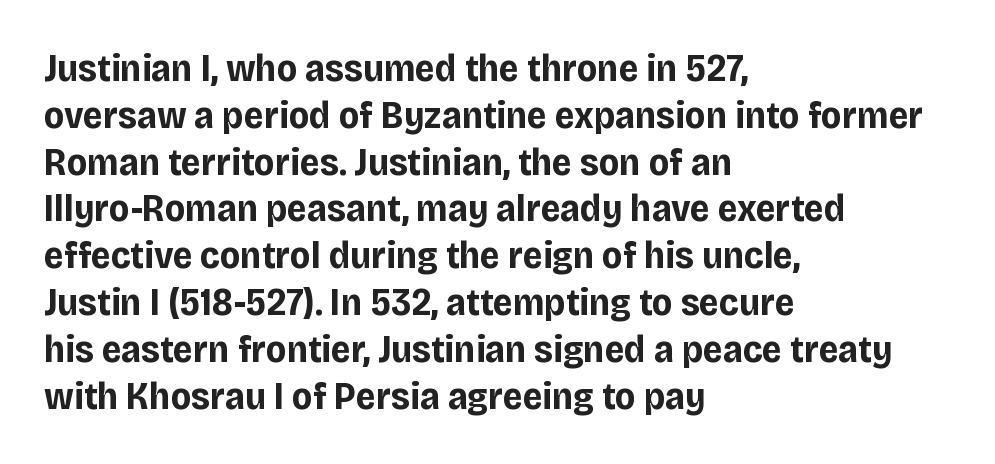
Q: Is the text bold? A: Yes.
Q: Is the text italic (slanted)? A: No, it is upright.
Q: Is the typeface a serif or a sans-serif typeface? A: Sans-serif.
Q: Is the text underlined? A: No.
Q: How is the paragraph aligned? A: Left-aligned.
Q: Is the spacing between letters normal or unusually wide? A: Normal.
Q: Width (condensed, normal, or wide)? A: Normal.
Q: Stroke contrast? A: Low.
Q: x-height? A: Large.
Q: Monospaced? A: No.
